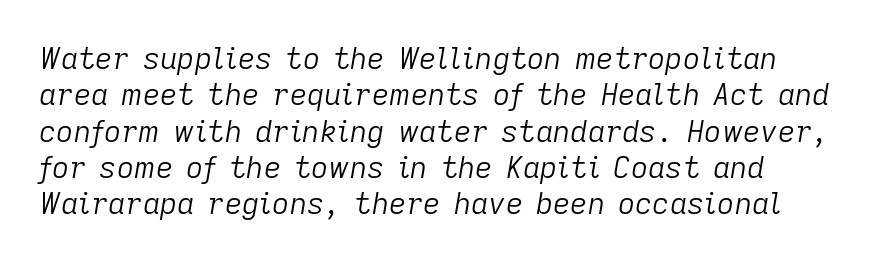
Q: Is the text bold? A: No.
Q: Is the text italic (slanted)? A: Yes, it leans right by about 9 degrees.
Q: Is the text underlined? A: No.
Q: How is the paragraph aligned? A: Left-aligned.
Q: Is the spacing between letters normal or unusually wide? A: Normal.
Q: Width (condensed, normal, or wide)? A: Normal.
Q: Stroke contrast? A: Low.
Q: x-height? A: Medium.
Q: Monospaced? A: No.
